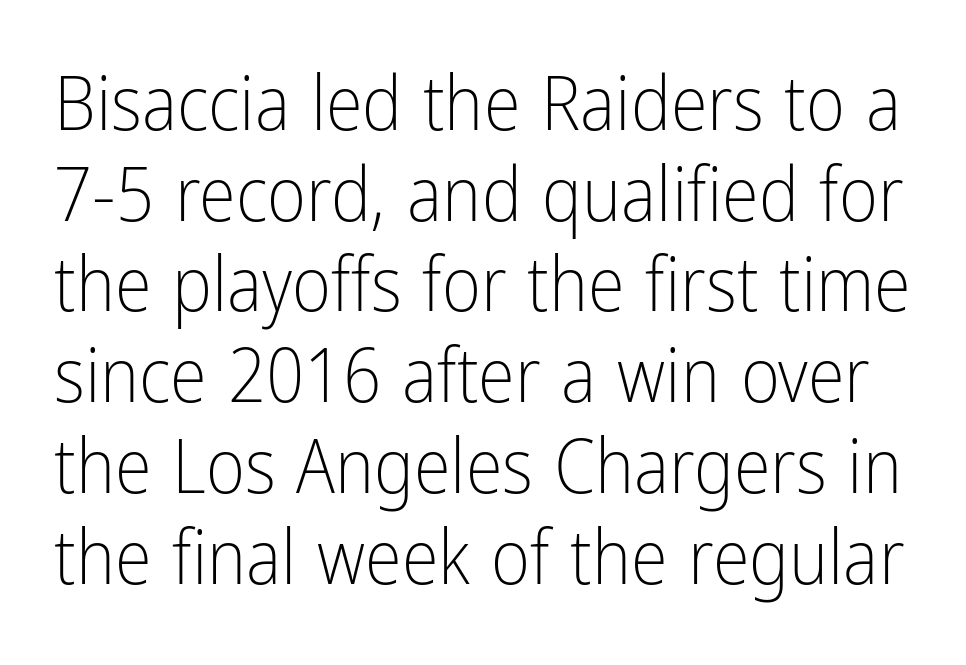
The image shows 75 px light, condensed sans-serif type, upright; set line spacing 1.21x, normal letter spacing, not underlined; low stroke contrast and a medium x-height.
